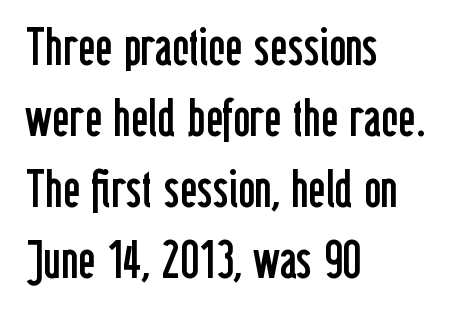
The image shows 53 px regular-weight, condensed sans-serif type, upright; set left-aligned, normal line spacing (1.34x), normal letter spacing, not underlined; low stroke contrast and a medium x-height.
